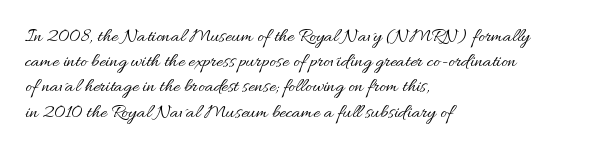
How would I describe the line gaps? Plain and ordinary. Stem width sits at or under what a default text font uses. Underlining? Definitely not there. How are the letters spaced? Ordinarily, with no added tracking. Alignment: flush left.
